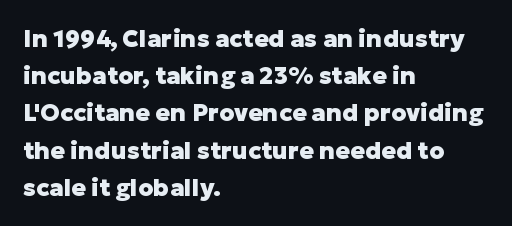
The image shows 24 px bold type, upright; set left-aligned, normal line spacing (1.55x), normal letter spacing, not underlined.
